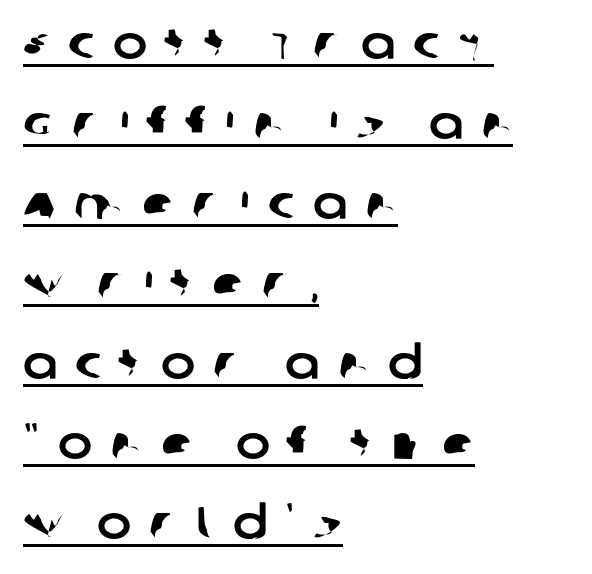
Typographically, this falls in the sans-serif category. Note the varied advance widths — an 'i' is clearly narrower than an 'm'. The passage shown has open, widely tracked lettering throughout. Short and long lines alike share a common starting point at left. Somebody hit Ctrl+U on this one — the words are underlined.
